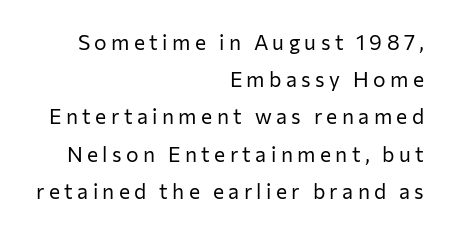
{"italic": "no", "bold": "no", "underline": "no", "align": "right", "line_spacing_ratio": 1.77, "letter_spacing": "wide", "letter_spacing_em": 0.21, "glyph_px": 21}
